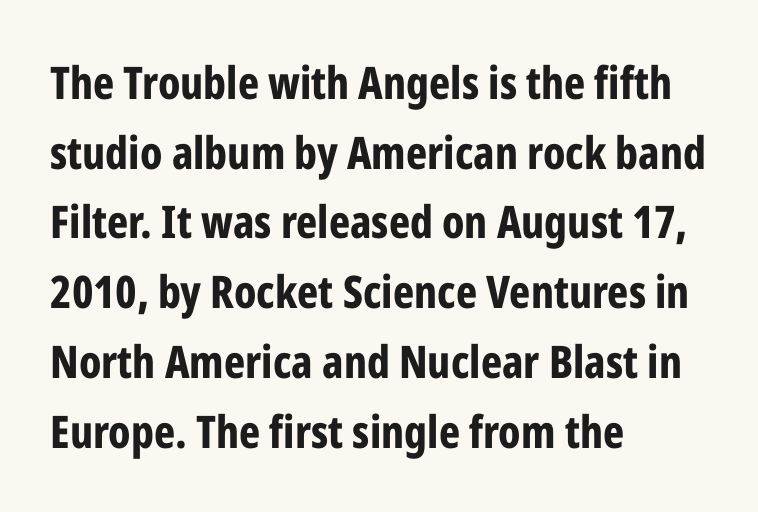
Q: Is the text bold? A: Yes.
Q: Is the text italic (slanted)? A: No, it is upright.
Q: Is the typeface a serif or a sans-serif typeface? A: Sans-serif.
Q: Is the text underlined? A: No.
Q: How is the paragraph aligned? A: Left-aligned.
Q: Is the spacing between letters normal or unusually wide? A: Normal.
Q: Is the spacing between lines tight, normal or loose? A: Normal.
Q: Width (condensed, normal, or wide)? A: Condensed.
Q: Stroke contrast? A: Low.
Q: x-height? A: Medium.
Q: Monospaced? A: No.
